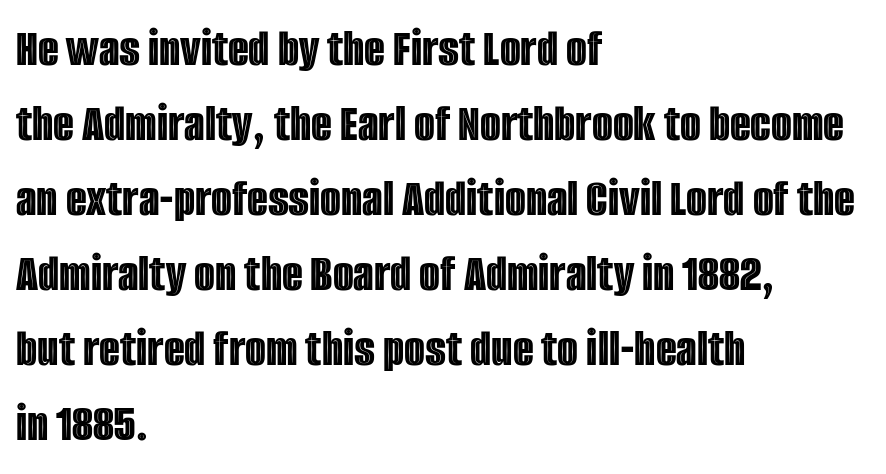
Observe the ordinary spacing: letters are neighbours, not strangers. Does the copy run flush right? No — it runs flush left. In terms of posture, this sample is upright. Each new line begins a customary step beneath the previous one. Looks like regular typesetting: each glyph gets only the width it needs. The string is rendered with underlining switched off.
